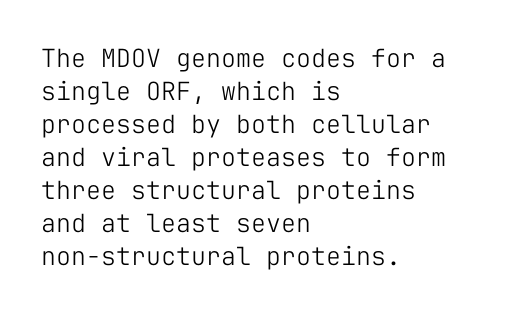
The setting favours the left margin, as ordinary paragraphs usually do. The letters stand upright; this is a roman face. Does the leading feel generous? No, just average. The passage shown has conventional tracking throughout. Each stroke keeps to a modest, everyday thickness or less.
